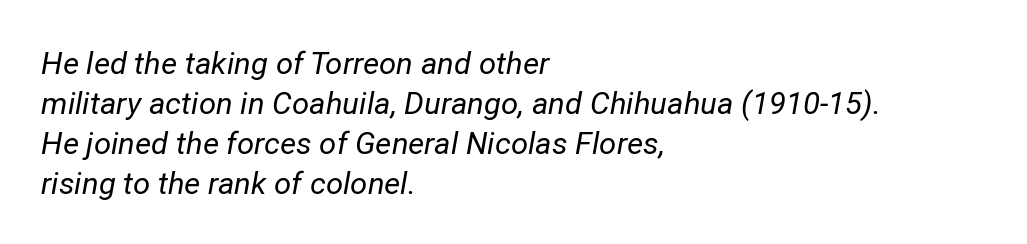
Posture: slanted. Looks like regular typesetting: each glyph gets only the width it needs. A classic flush-left, rag-right setting is used for this passage. The font sits on the lighter half of the weight spectrum, regular included. This block has exactly the height ordinary leading produces.
